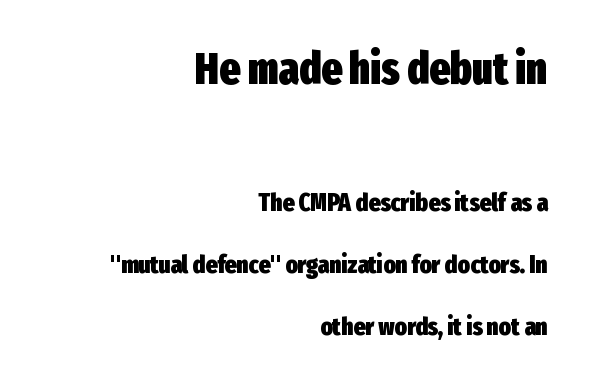
{"serif": "no", "italic": "no", "bold": "yes", "weight": "heavy", "width": "condensed", "stroke_contrast": "low", "x_height": "medium", "monospaced": "no", "underline": "no", "align": "right", "line_spacing": "loose", "line_spacing_ratio": 2.49, "letter_spacing": "normal", "letter_spacing_em": 0.0, "larger_block": "first", "size_ratio": 1.76, "glyph_px": 44}
